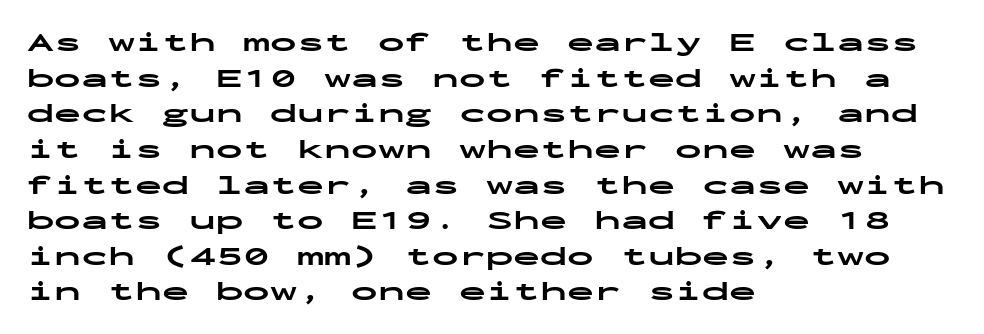
A typesetter would call this leading conventional body-copy spacing. Standard letterfit; no display-style spreading of the glyphs. The axis of the letterforms is exactly vertical. Typeset ragged right — the left edge is the straight one. Clear beneath every line of the passage. Each glyph is drawn with heavy, bold strokes.
